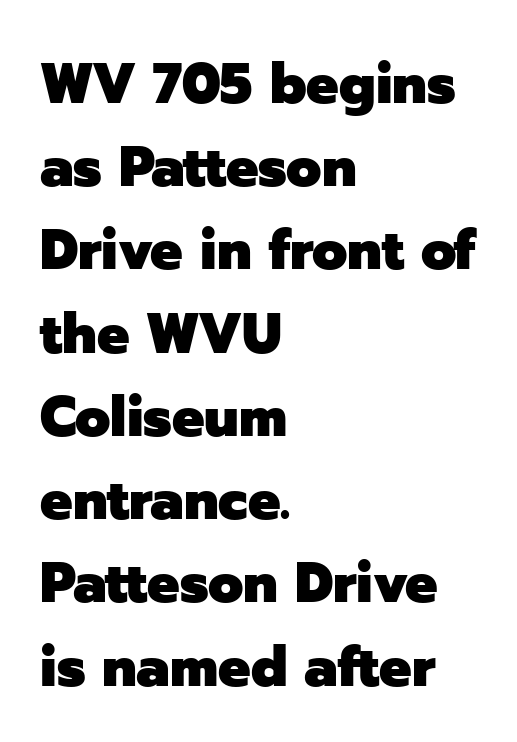
The image shows 57 px heavy sans-serif type, upright; set left-aligned, normal line spacing (1.46x), normal letter spacing, not underlined; low stroke contrast and a medium x-height.
